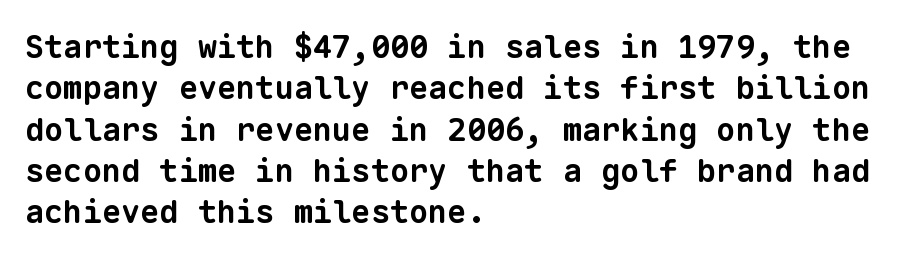
The image shows 32 px bold sans-serif type, monospaced; set left-aligned, normal line spacing (1.29x), normal letter spacing, not underlined; low stroke contrast and a medium x-height.
